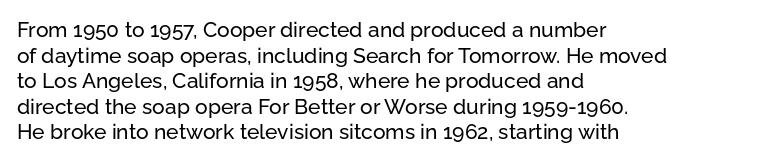
{"italic": "no", "underline": "no", "align": "left", "line_spacing_ratio": 1.22, "letter_spacing": "normal", "letter_spacing_em": 0.0, "glyph_px": 21}
